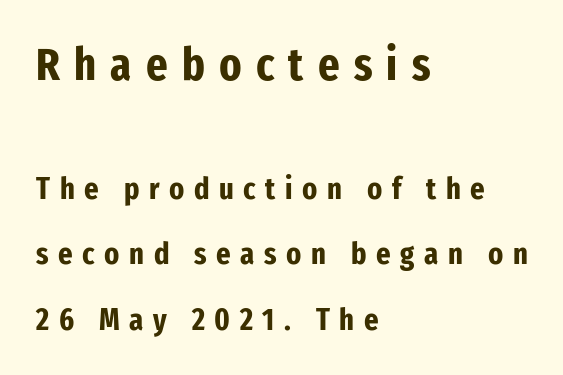
The image shows 46 px bold, condensed sans-serif type, upright; set left-aligned, loose line spacing (2.11x), unusually wide letter spacing (+0.31 em), not underlined; the first (top) block is 1.48x larger; low stroke contrast and a medium x-height.
